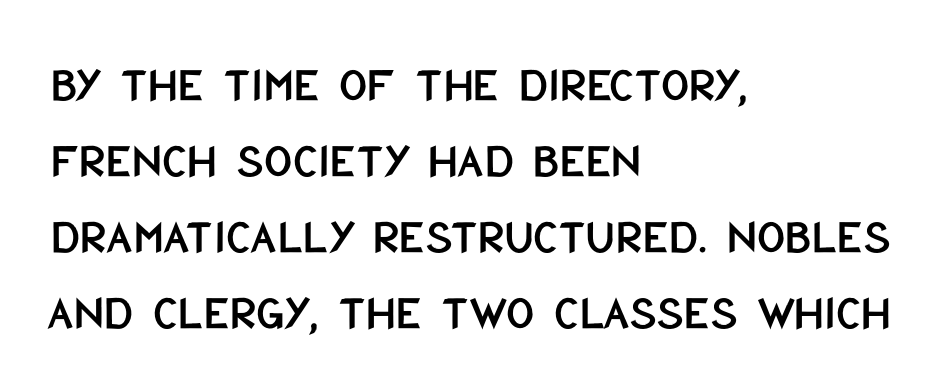
{"serif": "no", "italic": "no", "width": "condensed", "stroke_contrast": "low", "x_height": "large", "monospaced": "no", "underline": "no", "align": "left", "line_spacing": "normal", "line_spacing_ratio": 1.55, "letter_spacing": "normal", "letter_spacing_em": 0.0, "glyph_px": 49}
